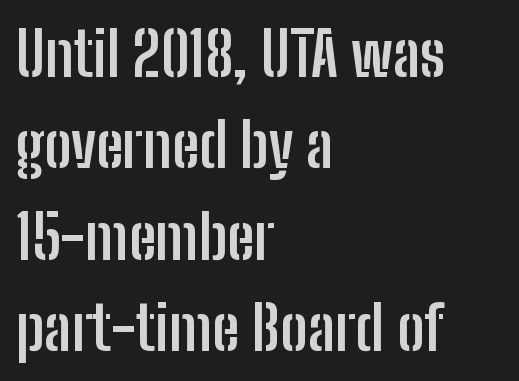
{"serif": "no", "italic": "no", "bold": "yes", "weight": "semibold", "width": "condensed", "stroke_contrast": "low", "x_height": "medium", "monospaced": "no", "underline": "no", "align": "left", "line_spacing": "normal", "line_spacing_ratio": 1.5, "letter_spacing": "normal", "letter_spacing_em": 0.0, "glyph_px": 61}
